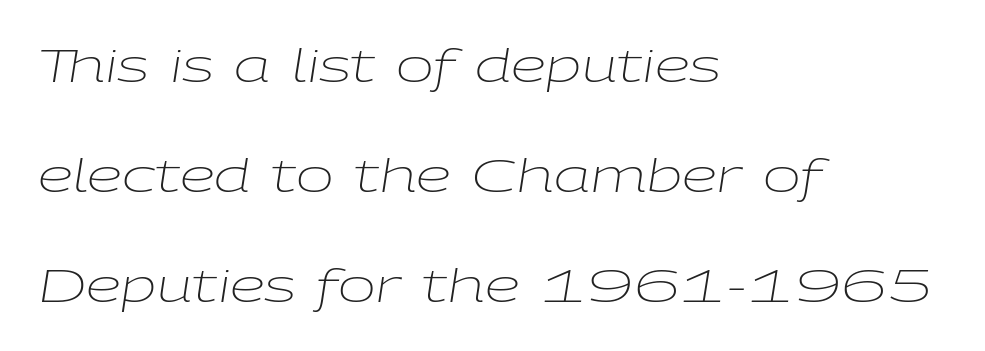
Characters are canted at an angle relative to the baseline's perpendicular. Leftover space on each line is placed entirely after the last word. Reading down the column, the eye jumps a long way to each next line. The face used here is proportionally spaced, like ordinary book or web type. Here the glyphs are tracked normally, forming tight word shapes. The strip under each line holds only bare page.
